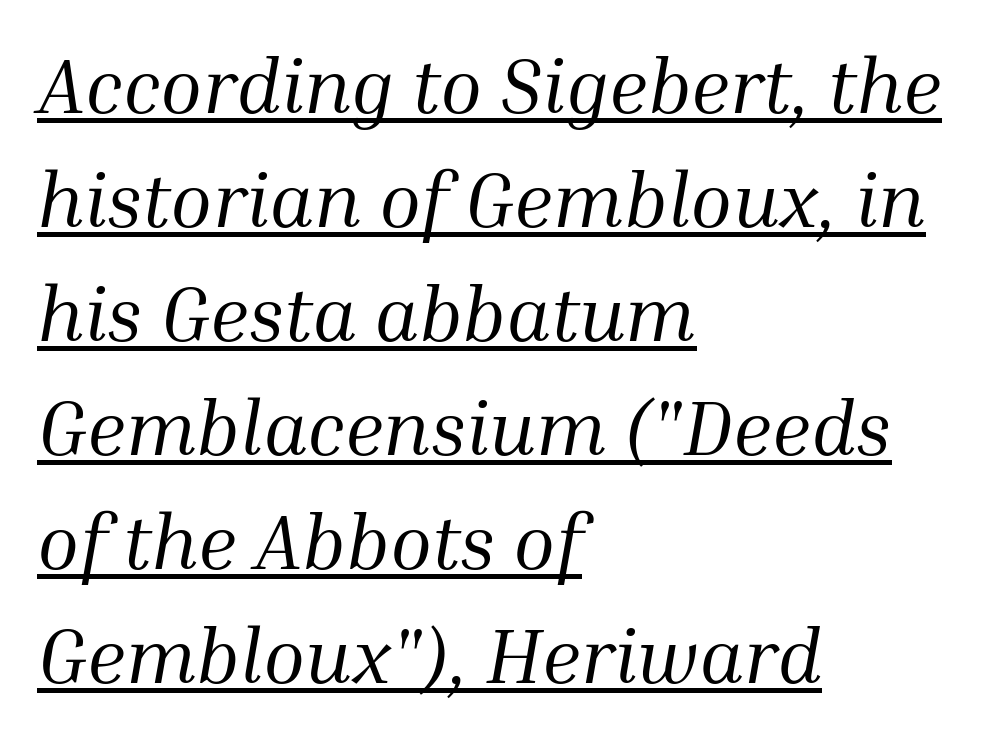
If you drew a ruler down the left edge, every line would touch it. Whoever set this chose a conventional vertical rhythm. It's the slanting kind of type. The passage shown is typed in a proportional face where columns would drift. In designer terms, the underline attribute is active on this setting.
